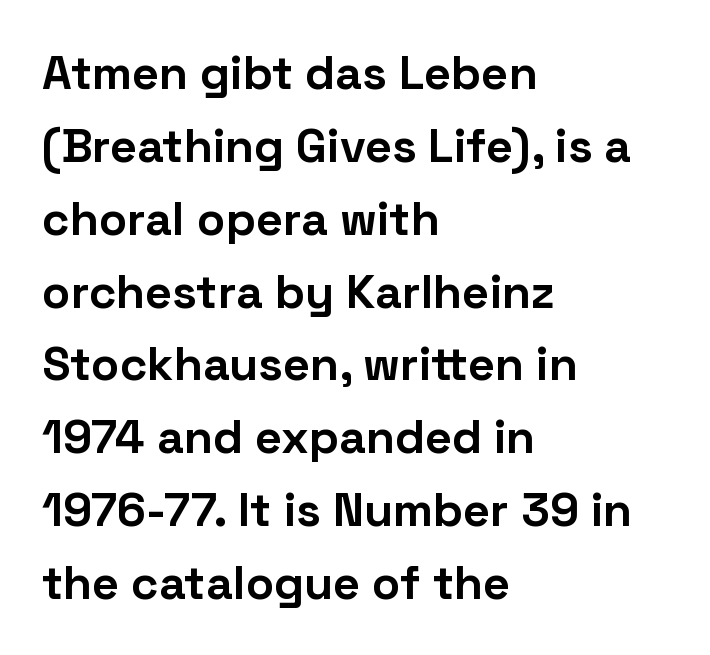
This sample keeps an unexceptional amount of space between lines. Horizontally, the lines are justified to the leading edge only. Here the designer chose a conventional face with non-uniform glyph widths. The glyphs in this specimen are sans serif. Quick note: not italic, upright.
